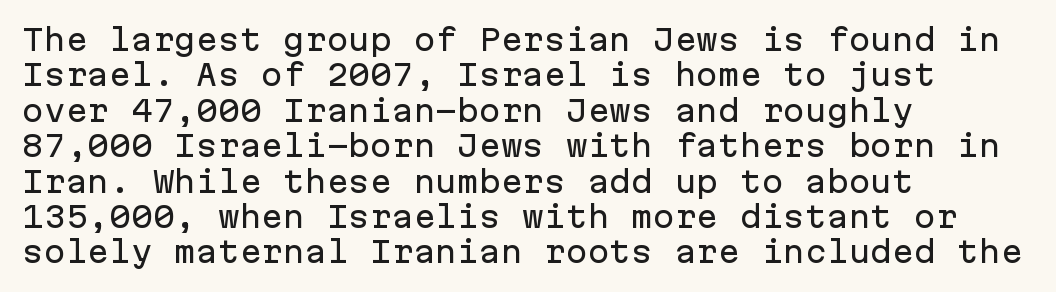
The image shows 29 px sans-serif type, upright, monospaced; set left-aligned, line spacing 1.22x, normal letter spacing, not underlined; low stroke contrast and a medium x-height.
